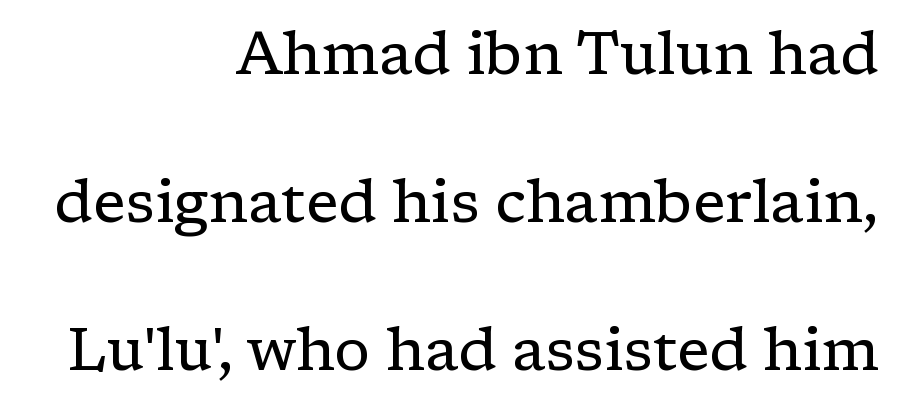
The horizontal fit of the characters is conventional and even. Is this a heavy cut? Hardly; it is regular or lighter. Check the space under the baseline: it is left empty. The passage shown is typed in a proportional face where columns would drift. The block of text is sparse from top to bottom, with ample space between rows. Classification — serif.
